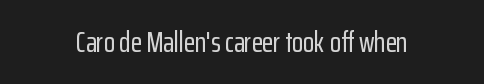
Character widths vary here, with narrow letters taking less room than wide ones. The passage shown has conventional tracking throughout. The typesetter chose a symmetrical, centered arrangement here. Descenders are the only things crossing below the line. The type family on display is of the sans-serif kind.
